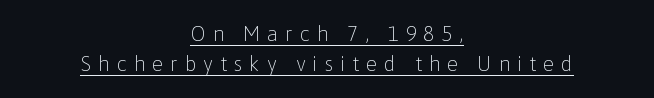
The paragraph shown floats in the horizontal middle. Posture: upright roman. Leading: standard. Compared with undecorated copy, this sample adds a rule below the words. The letterforms sit at book weight or below.
